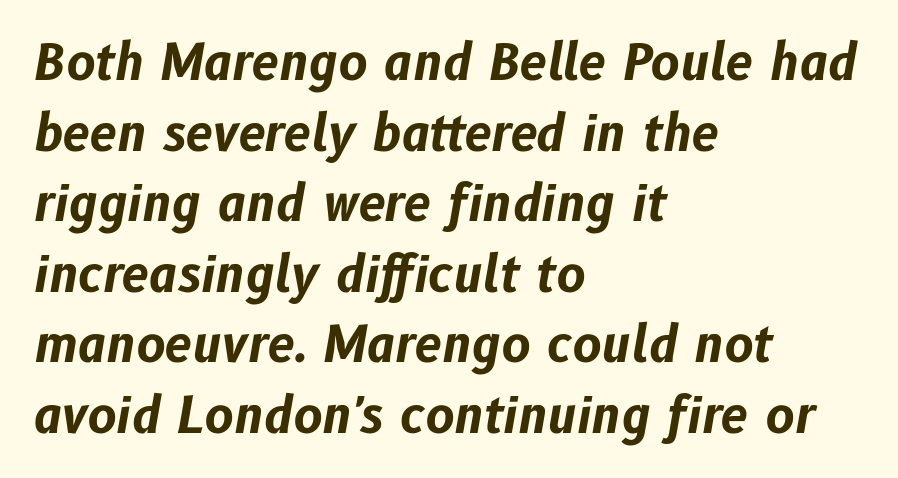
{"italic": "yes", "lean": "right", "slant_degrees": 10, "bold": "yes", "weight": "bold", "width": "normal", "stroke_contrast": "low", "x_height": "medium", "monospaced": "no", "underline": "no", "align": "left", "line_spacing": "normal", "line_spacing_ratio": 1.44, "letter_spacing": "normal", "letter_spacing_em": 0.0, "glyph_px": 49}
